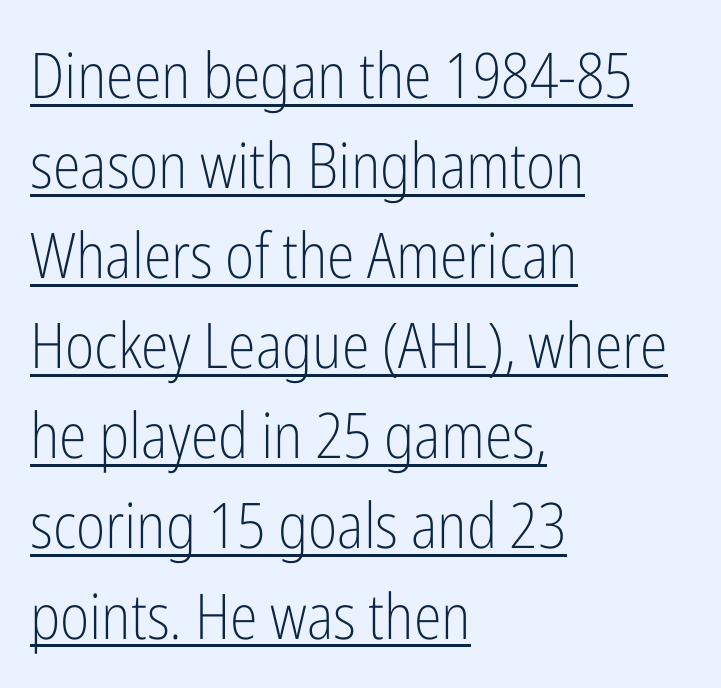
The image shows 63 px light, condensed sans-serif type, upright; set left-aligned, normal line spacing (1.43x), normal letter spacing, underlined; low stroke contrast and a medium x-height.
